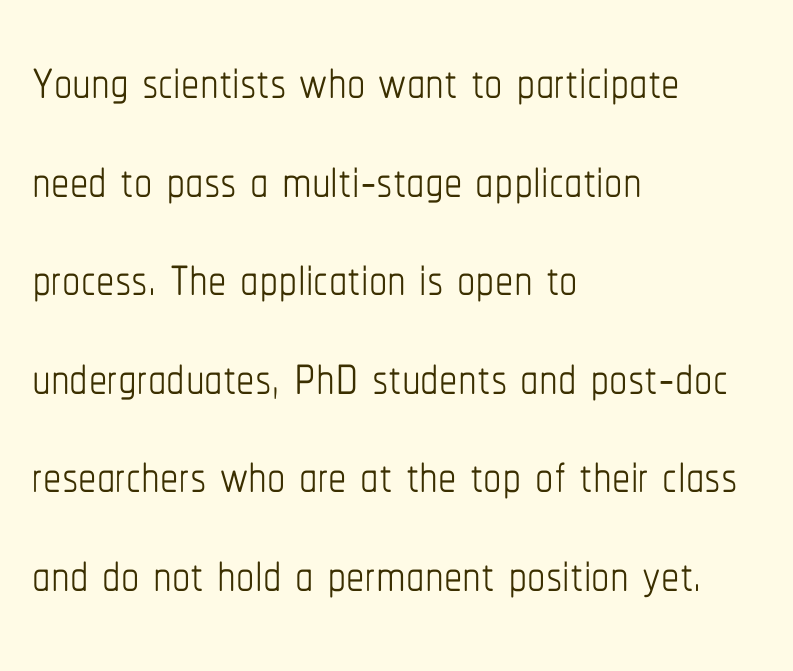
A typesetter would call this leading conventional body-copy spacing. Visually the block forms a straight wall on the left and a jagged coastline on the right. The rendering keeps characters at their native spacing. Glance below the letters and you will spot only blank space.
